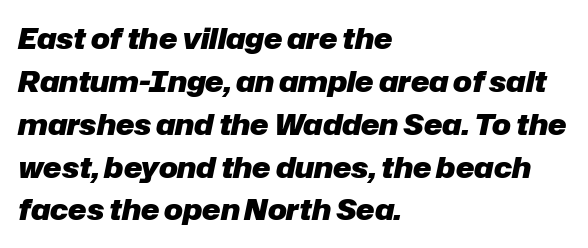
The typesetter chose a ragged-right arrangement here. The glyphs have the mass of a bold cut. Regular leading. The tracking reads as untouched default to a designer's eye. Does the lettering tilt? It does — this is italic.
